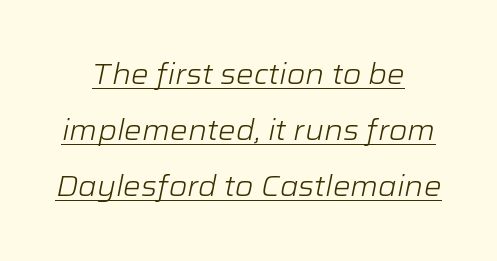
The image shows 28 px light, wide type, italic (leaning right); set centered, loose line spacing (2.0x), normal letter spacing, underlined; low stroke contrast and a medium x-height.
